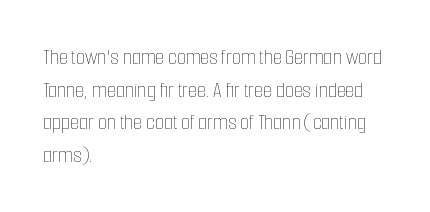
Characters follow at the spacing the type designer built in. The letterforms sit at book weight or below. Rendered with straight, roman letterforms. The rows are spaced the way most documents space them. The strip under each line holds only bare page.
